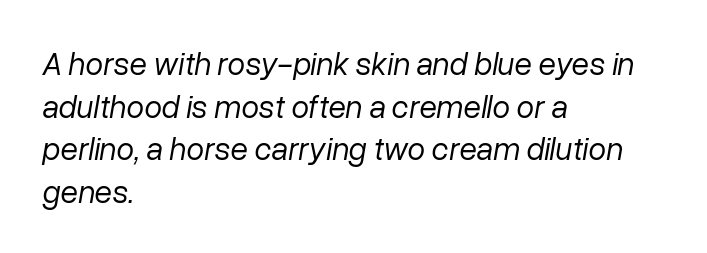
Lines of text with bare space underneath. Compared with typical body copy, the letter spacing here is the same. Ink coverage per letter is moderate at most. Italic? Definitely — the glyphs are oblique.
